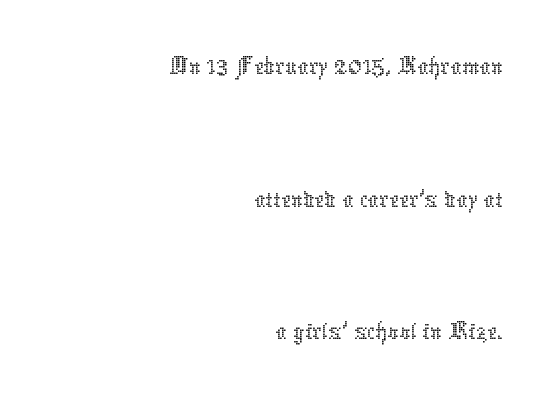
Beneath every word, the page is bare. This rendering leaves character spacing at its baseline value. Widely set lines give the paragraph a tall, airy silhouette. Nope, not italic — everything's standing straight. You could not count columns in this text — the font is proportionally spaced. The cut favours lightness, reaching ordinary text weight at its darkest.
